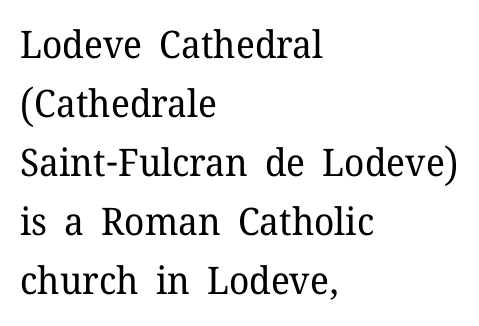
Notice how the passage keeps a crisp vertical edge on the left only. A bare baseline throughout the passage. Looks like regular typesetting: each glyph gets only the width it needs. What kind of face is this? One with serifs. Is the stroke heavy? The answer is a plain regular-or-lighter.
